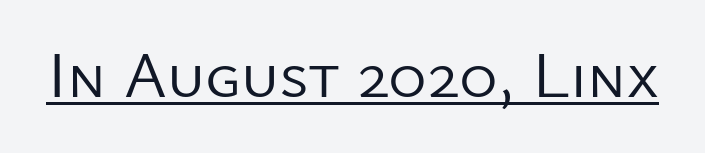
Q: Is the text bold? A: No.
Q: Is the text italic (slanted)? A: No, it is upright.
Q: Is the typeface a serif or a sans-serif typeface? A: Sans-serif.
Q: Is the text underlined? A: Yes.
Q: Is the spacing between letters normal or unusually wide? A: Normal.
Q: Width (condensed, normal, or wide)? A: Normal.
Q: Stroke contrast? A: Low.
Q: x-height? A: Medium.
Q: Monospaced? A: No.
